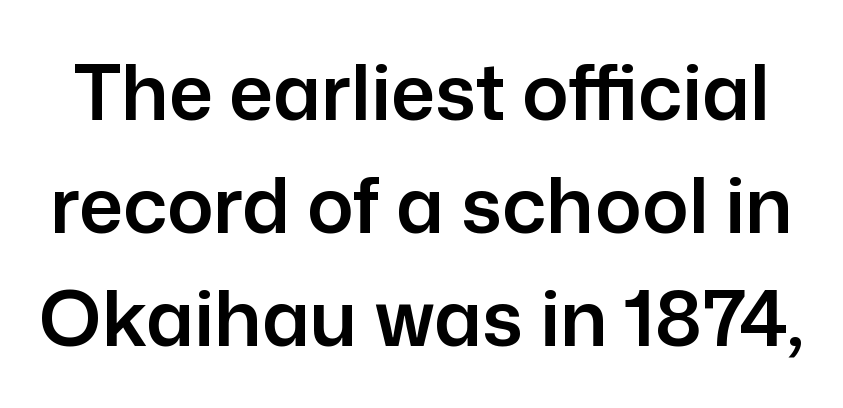
The image shows 77 px sans-serif type, upright; set normal line spacing (1.47x), normal letter spacing, not underlined; low stroke contrast and a medium x-height.
